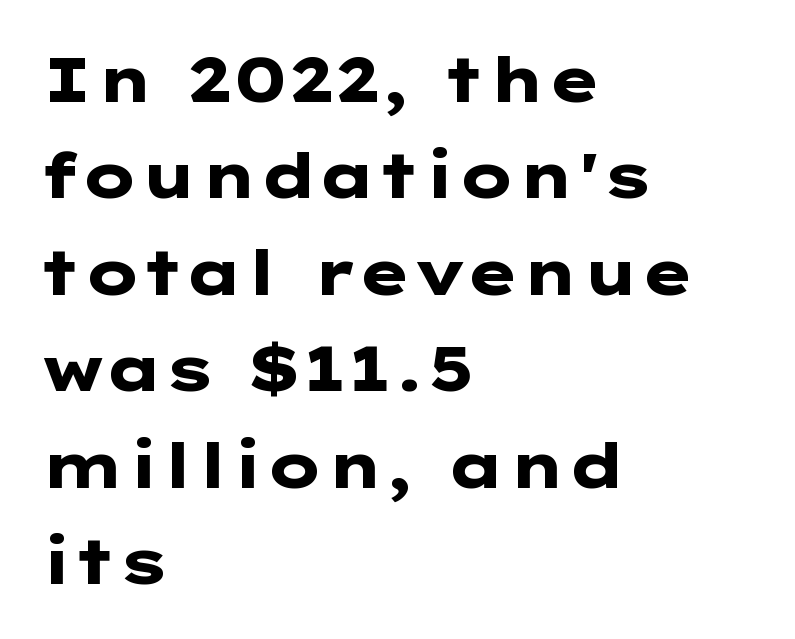
The designer went with a sans here, leaving each stem footless. These lines were composed using upright roman letters. Visually the block forms a straight wall on the left and a jagged coastline on the right. Line spacing here is normal. Glance below the letters and you will spot only blank space. A full-strength bold gives these letters their thick strokes.
